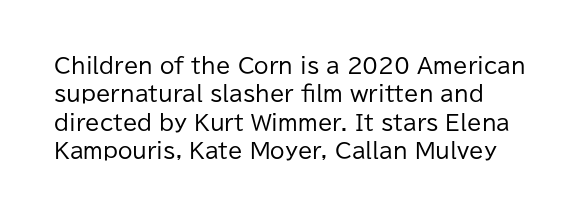
Q: Is the text bold? A: No.
Q: Is the text italic (slanted)? A: No, it is upright.
Q: Is the text underlined? A: No.
Q: How is the paragraph aligned? A: Left-aligned.
Q: Is the spacing between letters normal or unusually wide? A: Normal.
Q: Is the spacing between lines tight, normal or loose? A: Normal.
